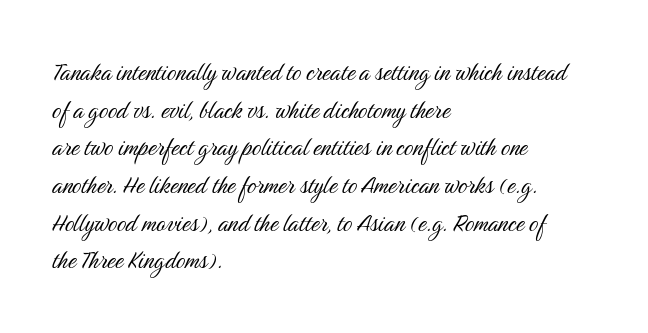
{"serif": "no", "bold": "no", "weight": "light", "width": "condensed", "stroke_contrast": "medium", "x_height": "medium", "monospaced": "no", "underline": "no", "align": "left", "line_spacing": "normal", "line_spacing_ratio": 1.3, "letter_spacing": "normal", "letter_spacing_em": 0.0, "glyph_px": 29}
